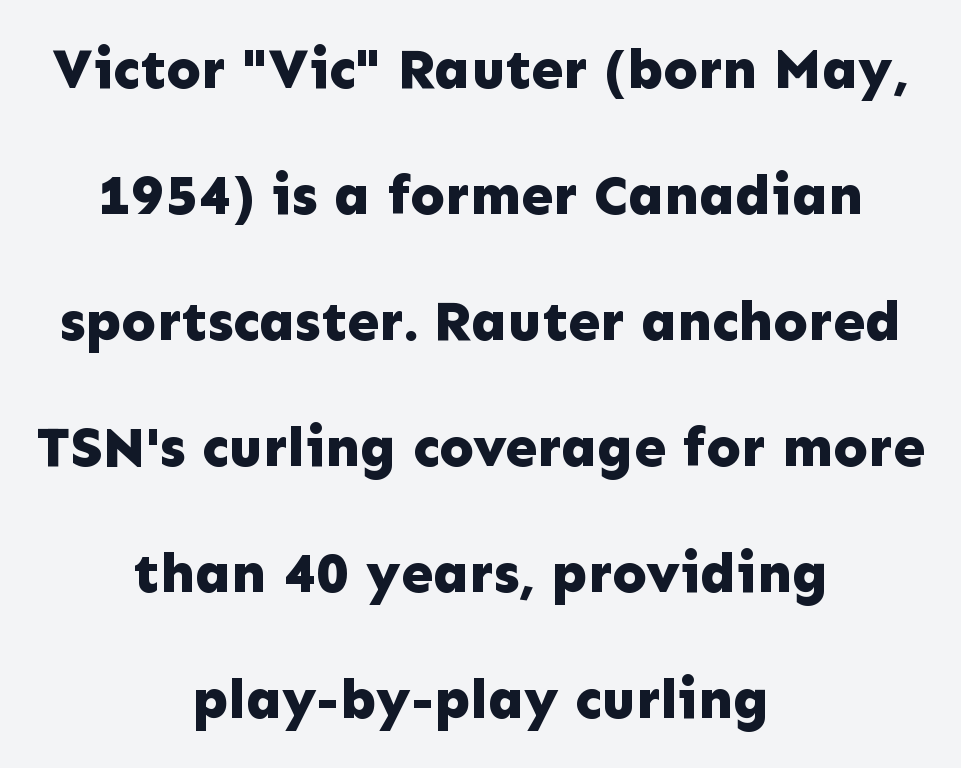
The image shows 57 px bold sans-serif type, upright; set centered, loose line spacing (2.21x), normal letter spacing, not underlined; low stroke contrast and a medium x-height.
